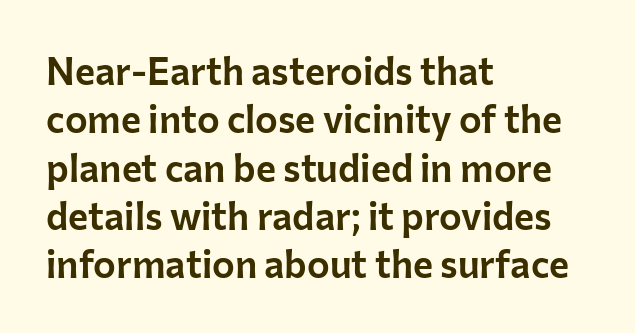
Q: Is the text italic (slanted)? A: No, it is upright.
Q: Is the typeface a serif or a sans-serif typeface? A: Sans-serif.
Q: Is the text underlined? A: No.
Q: How is the paragraph aligned? A: Left-aligned.
Q: Is the spacing between letters normal or unusually wide? A: Normal.
Q: Is the spacing between lines tight, normal or loose? A: Normal.
Q: Width (condensed, normal, or wide)? A: Normal.
Q: Stroke contrast? A: Low.
Q: x-height? A: Medium.
Q: Monospaced? A: No.
